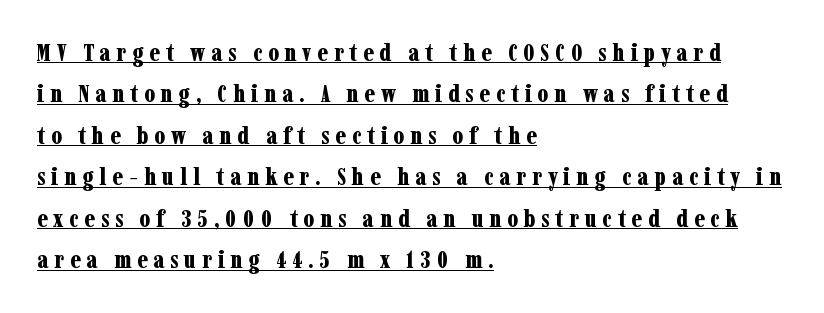
{"italic": "no", "bold": "yes", "underline": "yes", "align": "left", "line_spacing": "normal", "line_spacing_ratio": 1.66, "letter_spacing": "wide", "letter_spacing_em": 0.23, "glyph_px": 25}
